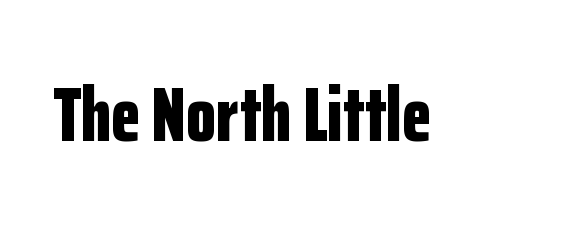
The characters look thick and weighty, a clear bold. Descenders hang freely into open space. Observe the absence of serifs on each vertical stroke in this sample. Compared with typical body copy, the letter spacing here is the same.
